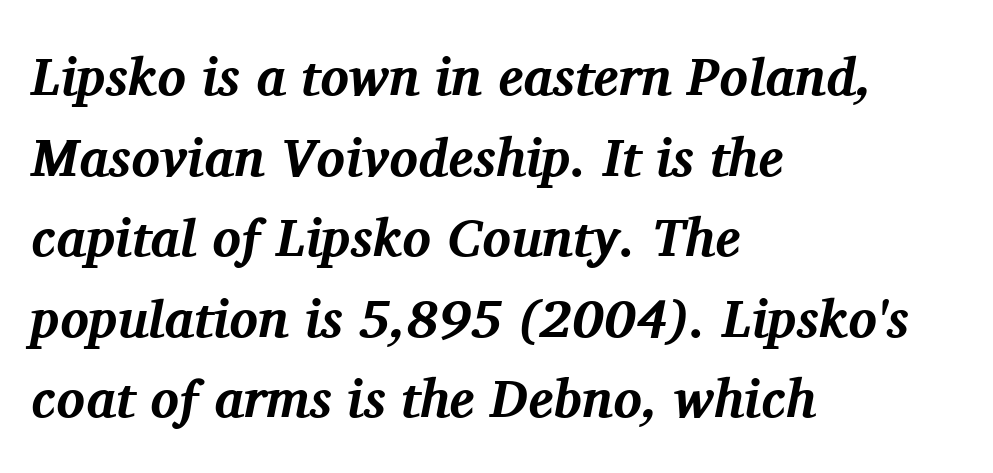
{"serif": "yes", "italic": "yes", "lean": "right", "slant_degrees": 11, "bold": "yes", "weight": "bold", "width": "normal", "stroke_contrast": "medium", "x_height": "medium", "monospaced": "no", "underline": "no", "align": "left", "line_spacing": "normal", "line_spacing_ratio": 1.52, "letter_spacing": "normal", "letter_spacing_em": 0.0, "glyph_px": 53}
